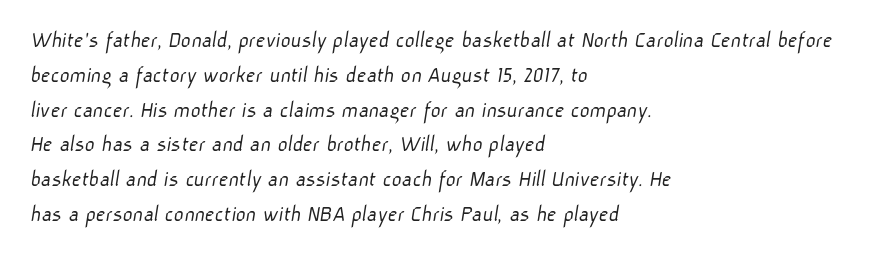
The rendering uses a moderate line-height, typical for paragraphs. These lines stack with their left ends in a neat column. Letter spacing: default. The cut favours lightness, reaching ordinary text weight at its darkest. Letters rest on an invisible, unmarked baseline.
